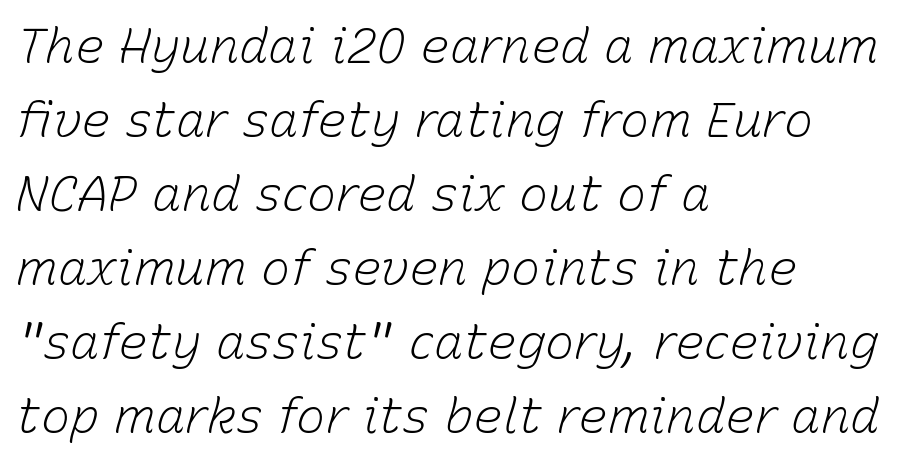
{"italic": "yes", "lean": "right", "slant_degrees": 15, "bold": "no", "weight": "light", "width": "normal", "stroke_contrast": "low", "x_height": "medium", "monospaced": "no", "underline": "no", "align": "left", "line_spacing": "normal", "line_spacing_ratio": 1.51, "letter_spacing": "normal", "letter_spacing_em": 0.0, "glyph_px": 49}
